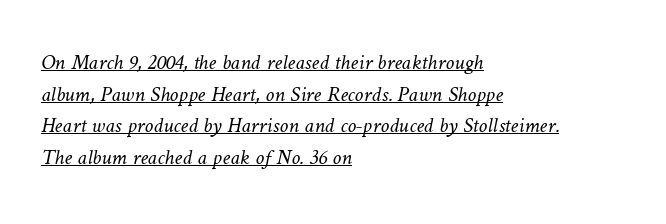
Q: Is the text bold? A: No.
Q: Is the text underlined? A: Yes.
Q: How is the paragraph aligned? A: Left-aligned.
Q: Is the spacing between letters normal or unusually wide? A: Normal.
Q: Is the spacing between lines tight, normal or loose? A: Normal.
